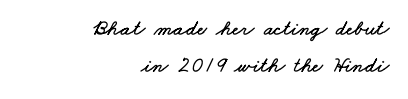
The image shows 22 px text type; set right-aligned, normal line spacing (1.69x), normal letter spacing, not underlined.
